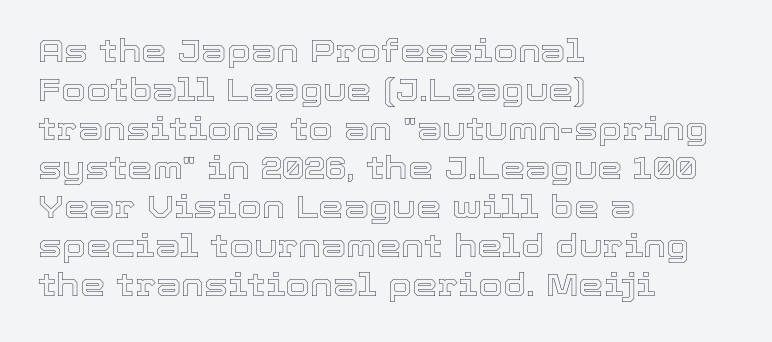
Q: Is the text italic (slanted)? A: No, it is upright.
Q: Is the text underlined? A: No.
Q: How is the paragraph aligned? A: Left-aligned.
Q: Is the spacing between letters normal or unusually wide? A: Normal.
Q: Width (condensed, normal, or wide)? A: Normal.
Q: x-height? A: Medium.
Q: Monospaced? A: No.
